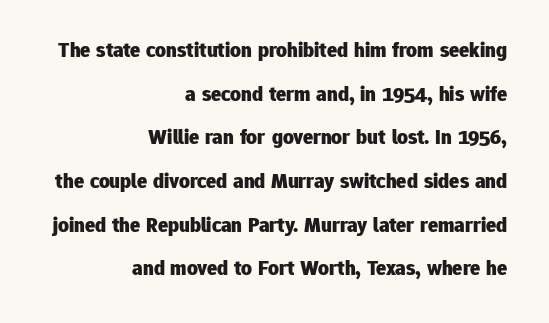
The vertical gap from one line to the next is large. The words here are not underlined. Layout note: lines flush right. You could call the tracking neutral — neither tight nor loose. Plenty of ink on the page — the face is bold. Vertical strokes here are truly vertical.
